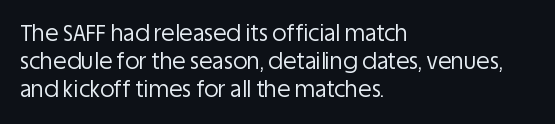
{"italic": "no", "bold": "no", "underline": "no", "align": "left", "line_spacing": "normal", "line_spacing_ratio": 1.28, "letter_spacing": "normal", "letter_spacing_em": 0.0, "glyph_px": 22}
